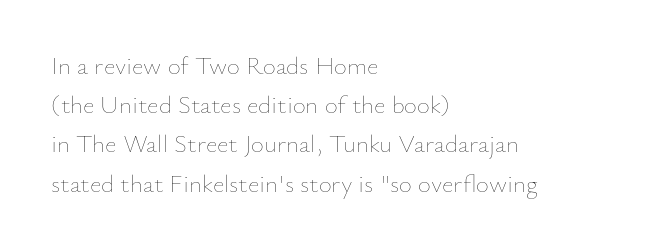
{"italic": "no", "bold": "no", "underline": "no", "align": "left", "line_spacing": "normal", "line_spacing_ratio": 1.57, "letter_spacing": "normal", "letter_spacing_em": 0.0, "glyph_px": 25}
